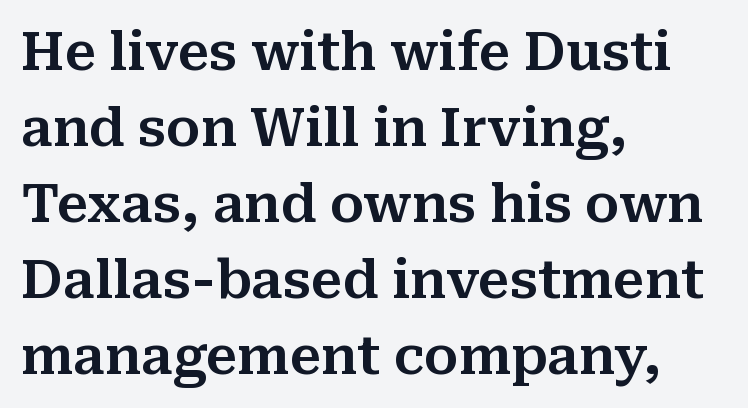
{"serif": "yes", "italic": "no", "width": "normal", "stroke_contrast": "medium", "x_height": "medium", "monospaced": "no", "underline": "no", "align": "left", "line_spacing": "normal", "line_spacing_ratio": 1.46, "letter_spacing": "normal", "letter_spacing_em": 0.0, "glyph_px": 52}
